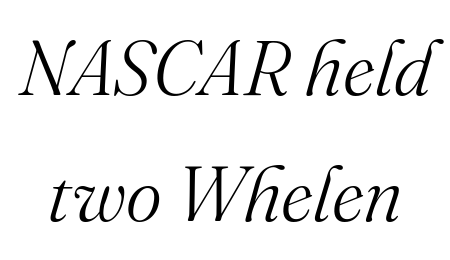
{"serif": "yes", "italic": "yes", "lean": "right", "slant_degrees": 16, "bold": "no", "weight": "light", "width": "normal", "stroke_contrast": "medium", "x_height": "small", "monospaced": "no", "underline": "no", "line_spacing": "normal", "line_spacing_ratio": 1.63, "letter_spacing": "normal", "letter_spacing_em": 0.0, "glyph_px": 77}
